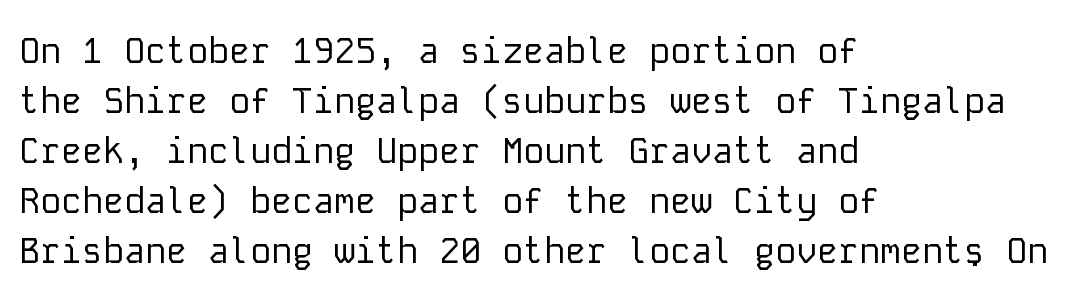
Q: Is the text bold? A: No.
Q: Is the text italic (slanted)? A: No, it is upright.
Q: Is the typeface a serif or a sans-serif typeface? A: Sans-serif.
Q: Is the text underlined? A: No.
Q: How is the paragraph aligned? A: Left-aligned.
Q: Is the spacing between letters normal or unusually wide? A: Normal.
Q: Is the spacing between lines tight, normal or loose? A: Normal.
Q: Width (condensed, normal, or wide)? A: Normal.
Q: Stroke contrast? A: Low.
Q: x-height? A: Medium.
Q: Monospaced? A: Yes.
